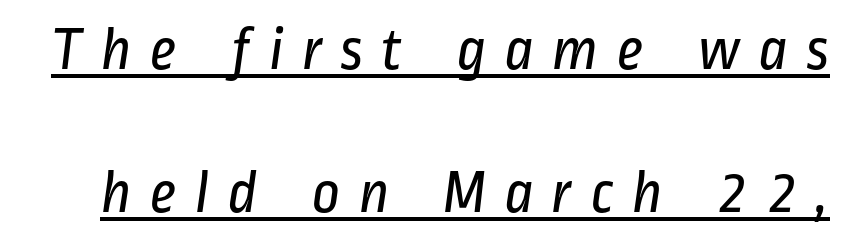
The image shows 62 px regular-weight, condensed sans-serif type; set loose line spacing (2.3x), unusually wide letter spacing (+0.28 em), underlined; low stroke contrast and a medium x-height.
